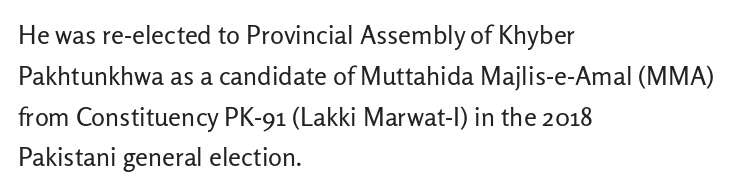
The gap between lines stays unmarked. No extra tracking has been applied to these lines. Does the leading feel generous? No, just average. Short and long lines alike share a common starting point at left.
